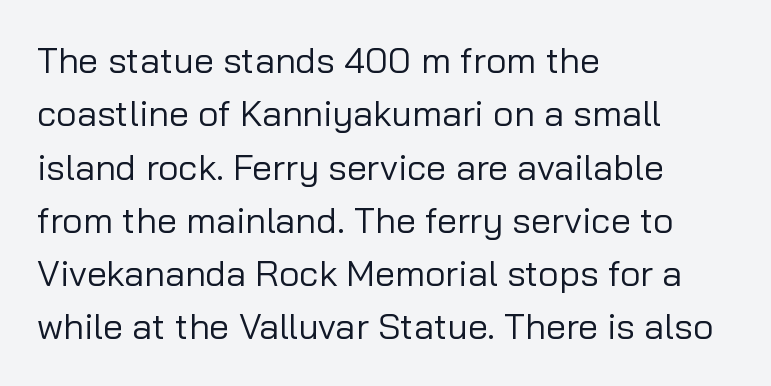
The image shows 36 px regular-weight sans-serif type, upright; set left-aligned, normal line spacing (1.48x), normal letter spacing, not underlined; low stroke contrast and a medium x-height.
